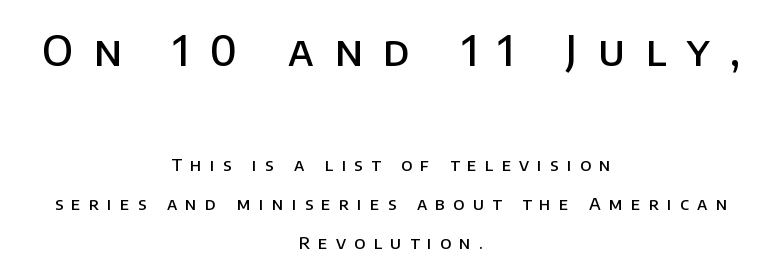
The image shows 42 px semibold sans-serif type, upright; set centered, loose line spacing (2.31x), unusually wide letter spacing (+0.49 em), not underlined; the first (top) block is 2.47x larger; low stroke contrast and a large x-height.
